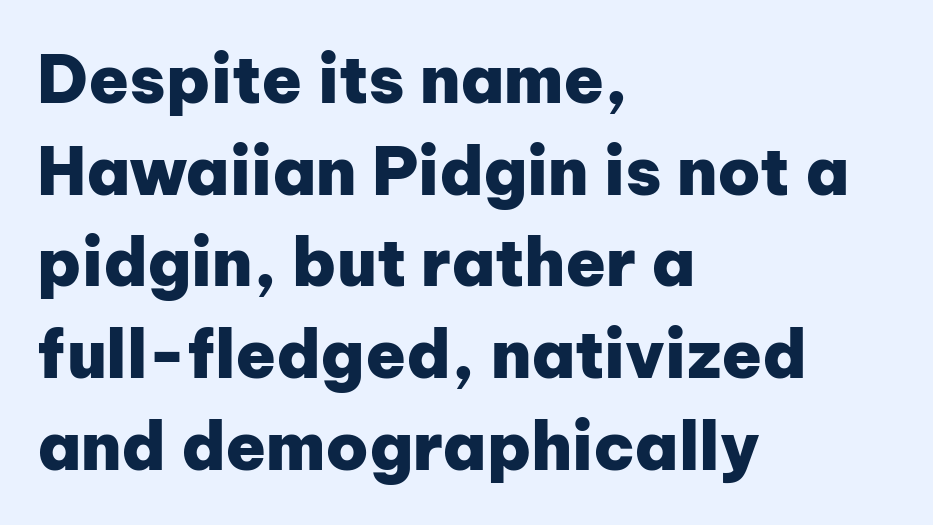
The image shows 66 px heavy sans-serif type, upright; set left-aligned, normal line spacing (1.39x), normal letter spacing, not underlined; low stroke contrast and a medium x-height.
